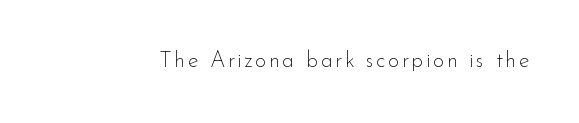
The specimen reads as upright at a glance. The face looks like a standard text weight, possibly lighter. Nobody drew a line under any word here.
